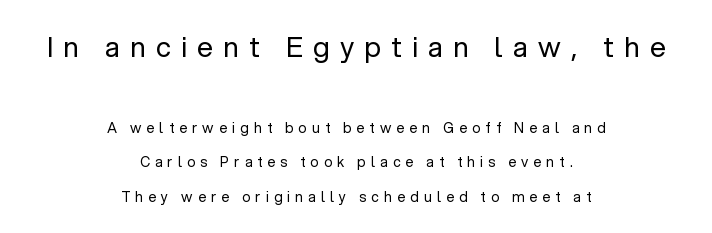
The image shows 28 px regular-weight sans-serif type, upright; set centered, loose line spacing (2.45x), unusually wide letter spacing (+0.37 em), not underlined; the first (top) block is 2.0x larger; low stroke contrast and a medium x-height.
